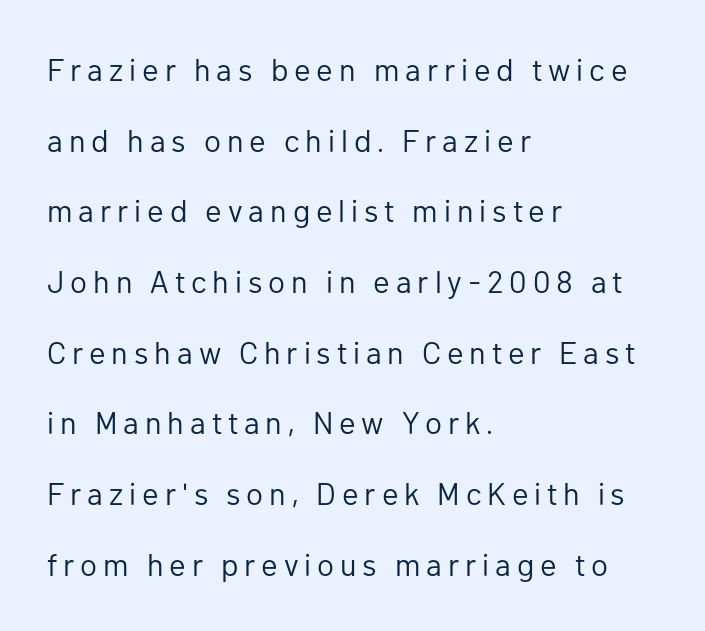
Unmarked baselines from the first word to the last. The designer dialed line spacing up above the default. Italic: no, the glyphs are upright roman. Stems here are at most as thick as an everyday book face. Line beginnings align vertically; line endings do not.
